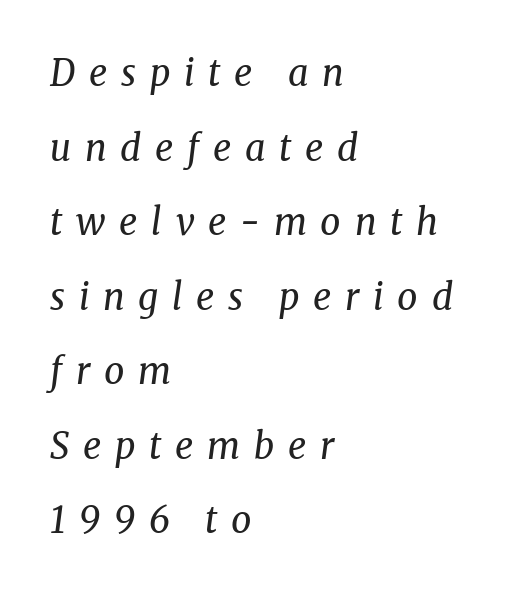
The image shows 36 px regular-weight serif type, italic (leaning right); set left-aligned, loose line spacing (2.07x), unusually wide letter spacing (+0.38 em), not underlined; medium stroke contrast and a medium x-height.
